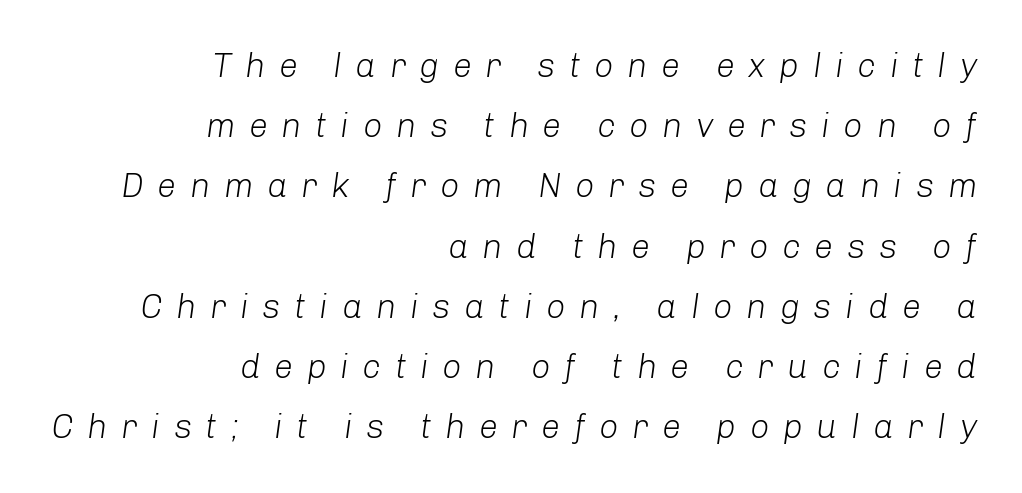
Q: Is the text bold? A: No.
Q: Is the text italic (slanted)? A: Yes, it leans right by about 8 degrees.
Q: Is the text underlined? A: No.
Q: How is the paragraph aligned? A: Right-aligned.
Q: Is the spacing between letters normal or unusually wide? A: Unusually wide.
Q: Width (condensed, normal, or wide)? A: Normal.
Q: Stroke contrast? A: Low.
Q: x-height? A: Medium.
Q: Monospaced? A: No.
